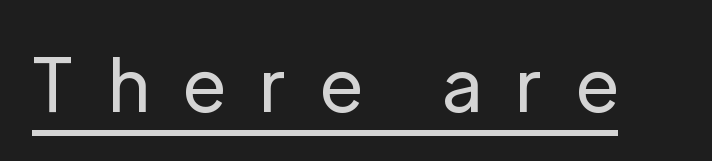
Nope, not italic — everything's standing straight. Beneath each row of characters lies a ruled line. The letterforms sit at book weight or below. The tracking reads as deliberately expanded to a designer's eye. Does the type have serifs? No, each stem ends abruptly. Is this a fixed-width face? No — the glyphs have proportional, varying widths.
